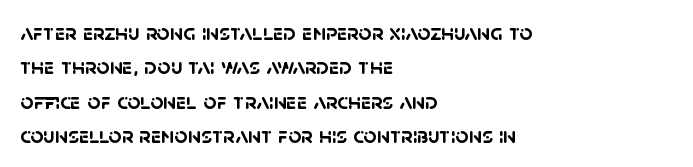
Spacing between characters is what you'd get straight out of the box. This sample is left-justified, so line endings fall wherever the words run out. Honestly, there is no underline to notice here at all. This is heavy type, rendered in bold. Line spacing here is normal.
